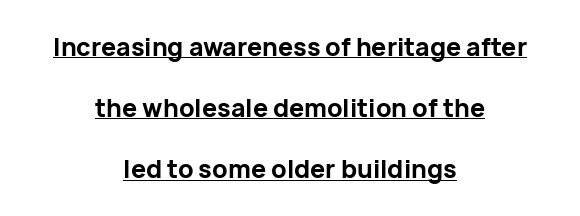
The image shows 25 px bold type, upright; set centered, loose line spacing (2.45x), normal letter spacing, underlined.
